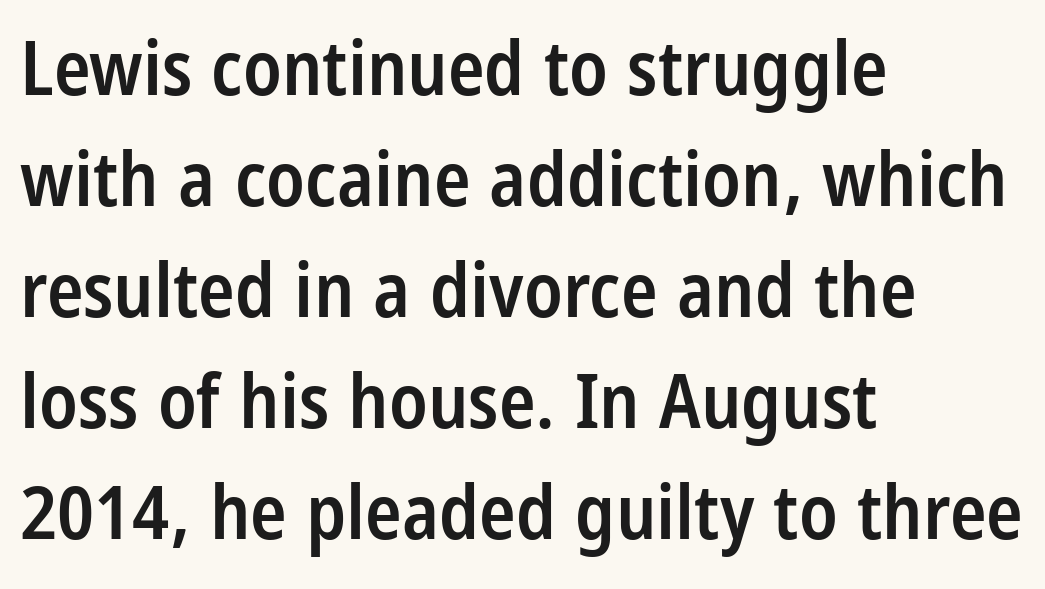
The image shows 76 px semibold, condensed sans-serif type, upright; set left-aligned, normal line spacing (1.46x), normal letter spacing, not underlined; low stroke contrast and a large x-height.
